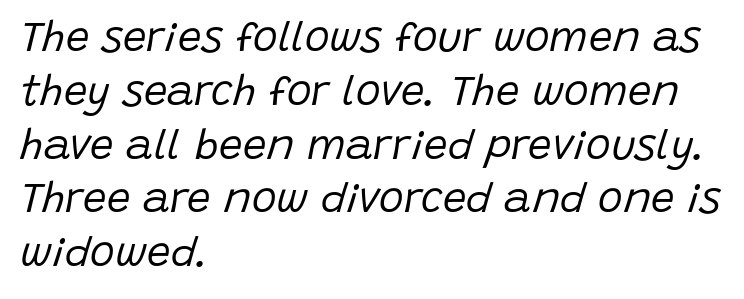
Slant detected: the letters are inclined. Standard letterfit; no display-style spreading of the glyphs. Plain, unruled lines of type. Notice how descenders clear the ascenders below comfortably — that's standard leading. Line starts are locked; line ends wander.
